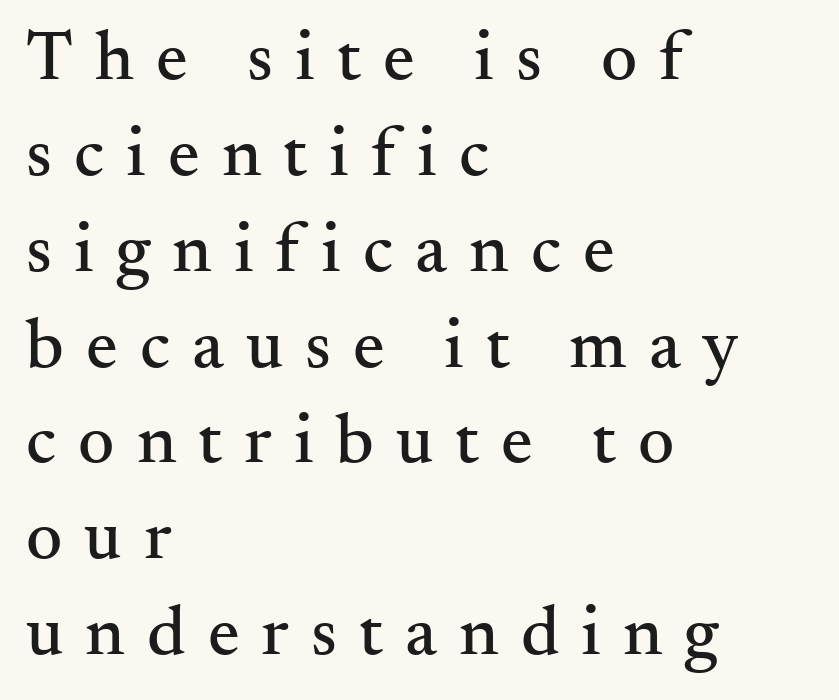
{"serif": "yes", "italic": "no", "width": "normal", "stroke_contrast": "medium", "x_height": "small", "monospaced": "no", "underline": "no", "align": "left", "line_spacing": "normal", "line_spacing_ratio": 1.35, "letter_spacing": "wide", "letter_spacing_em": 0.31, "glyph_px": 71}
